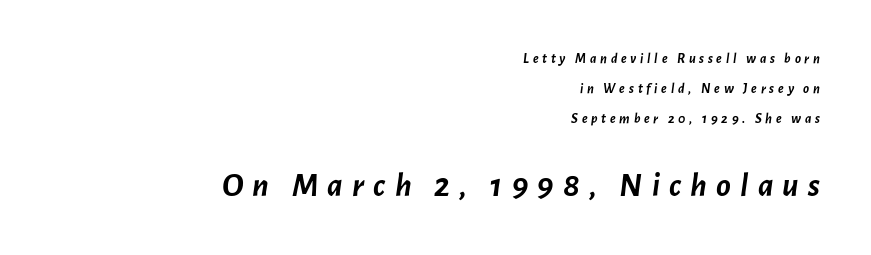
{"italic": "yes", "lean": "right", "slant_degrees": 7, "bold": "yes", "weight": "semibold", "width": "normal", "stroke_contrast": "low", "x_height": "medium", "monospaced": "no", "underline": "no", "align": "right", "line_spacing": "loose", "line_spacing_ratio": 2.14, "letter_spacing": "wide", "letter_spacing_em": 0.27, "larger_block": "second", "size_ratio": 2.43, "glyph_px": 34}
